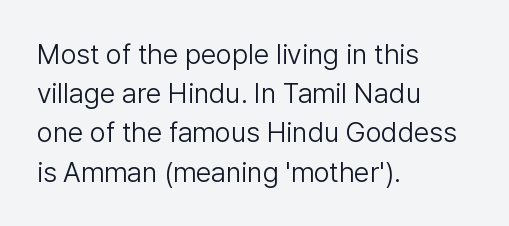
{"serif": "no", "italic": "no", "bold": "no", "weight": "light", "width": "normal", "stroke_contrast": "low", "x_height": "medium", "monospaced": "no", "underline": "no", "align": "left", "line_spacing": "normal", "line_spacing_ratio": 1.4, "letter_spacing": "normal", "letter_spacing_em": 0.0, "glyph_px": 28}
